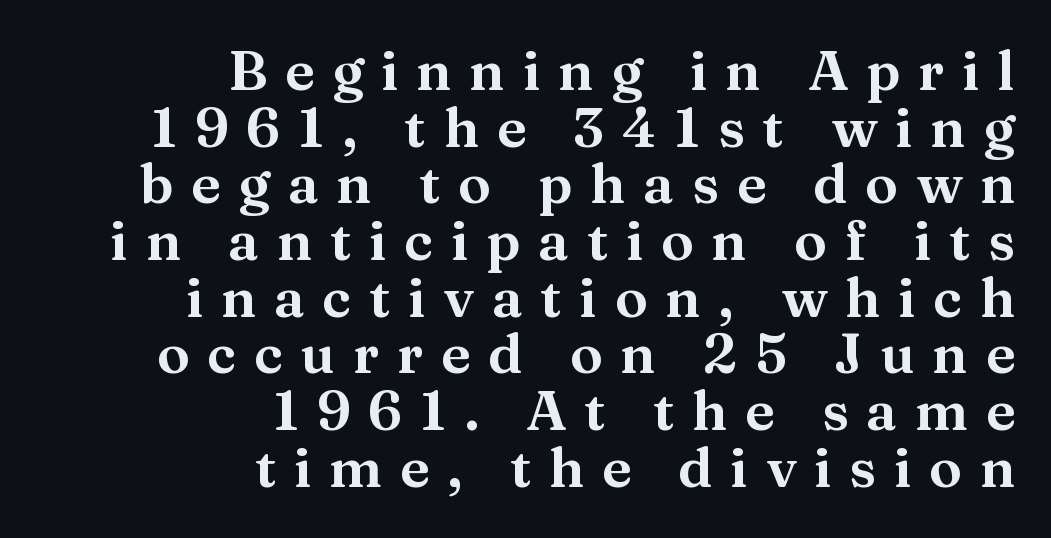
Q: Is the text italic (slanted)? A: No, it is upright.
Q: Is the typeface a serif or a sans-serif typeface? A: Serif.
Q: Is the text underlined? A: No.
Q: How is the paragraph aligned? A: Right-aligned.
Q: Is the spacing between letters normal or unusually wide? A: Unusually wide.
Q: Is the spacing between lines tight, normal or loose? A: Tight.
Q: Width (condensed, normal, or wide)? A: Wide.
Q: Stroke contrast? A: Medium.
Q: x-height? A: Medium.
Q: Monospaced? A: No.
